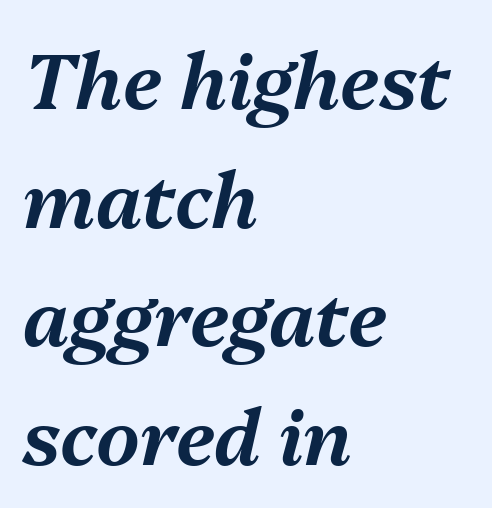
The image shows 76 px text type, italic (leaning right); set left-aligned, normal line spacing (1.56x), normal letter spacing, not underlined; medium stroke contrast and a medium x-height.
